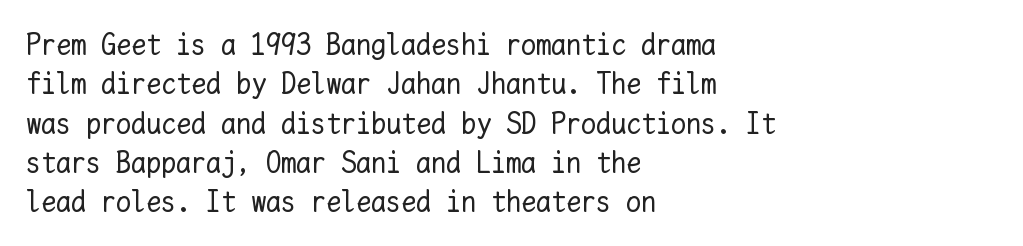
The image shows 30 px regular-weight type, upright, monospaced; set left-aligned, normal line spacing (1.31x), normal letter spacing, not underlined; low stroke contrast and a medium x-height.
